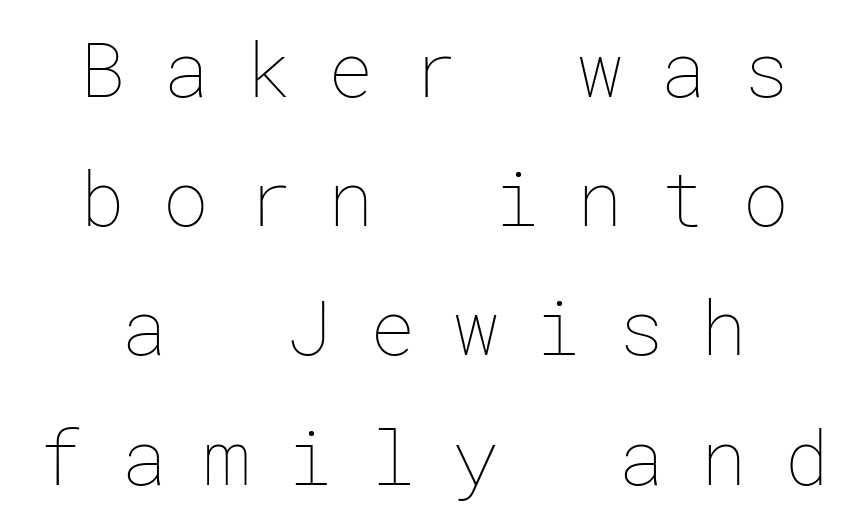
{"italic": "no", "bold": "no", "weight": "thin", "width": "normal", "stroke_contrast": "low", "x_height": "medium", "underline": "no", "line_spacing": "normal", "line_spacing_ratio": 1.7, "letter_spacing": "wide", "letter_spacing_em": 0.49, "glyph_px": 76}
